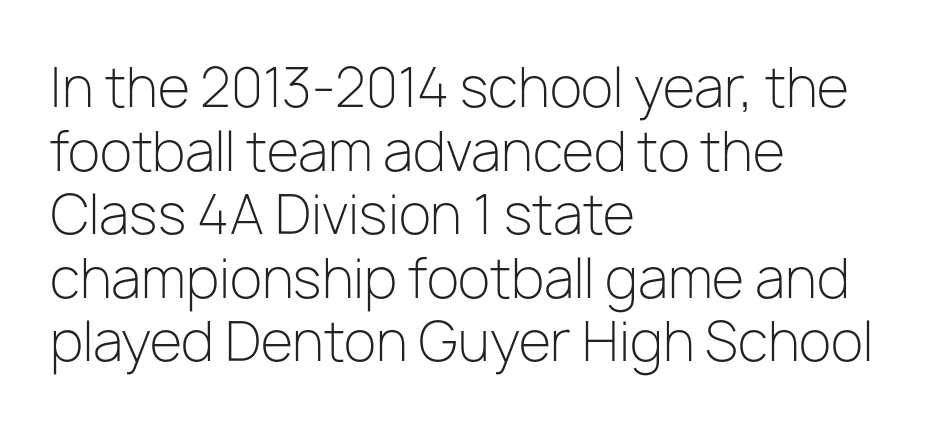
The horizontal fit of the characters is conventional and even. You could not count columns in this text — the font is proportionally spaced. Observe the absence of serifs on each vertical stroke in this sample. Think standard paragraph weight, or any step lighter than that. In terms of posture, this sample is upright. Leftover space on each line is placed entirely after the last word.
